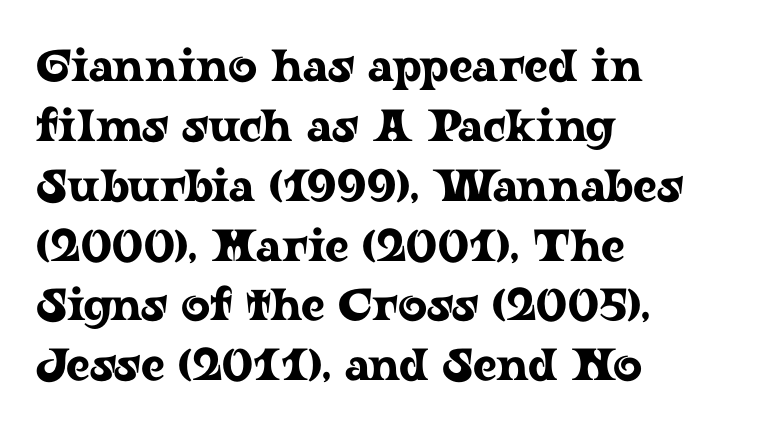
Q: Is the text italic (slanted)? A: No, it is upright.
Q: Is the typeface a serif or a sans-serif typeface? A: Serif.
Q: Is the text underlined? A: No.
Q: How is the paragraph aligned? A: Left-aligned.
Q: Is the spacing between letters normal or unusually wide? A: Normal.
Q: Is the spacing between lines tight, normal or loose? A: Normal.
Q: Width (condensed, normal, or wide)? A: Wide.
Q: Stroke contrast? A: Low.
Q: x-height? A: Medium.
Q: Monospaced? A: No.
